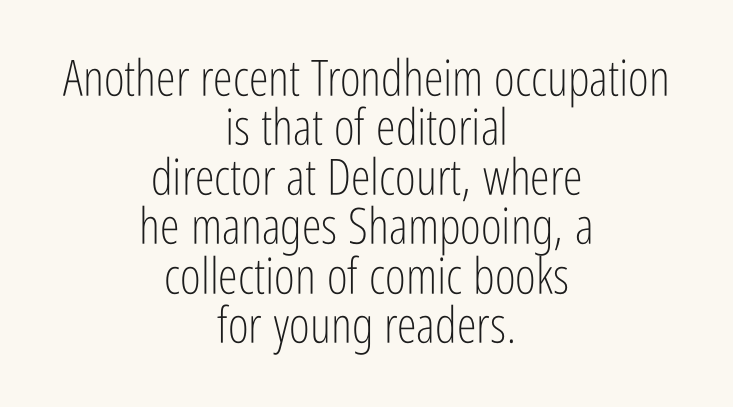
Q: Is the text bold? A: No.
Q: Is the text italic (slanted)? A: No, it is upright.
Q: Is the typeface a serif or a sans-serif typeface? A: Sans-serif.
Q: Is the text underlined? A: No.
Q: How is the paragraph aligned? A: Centered.
Q: Is the spacing between letters normal or unusually wide? A: Normal.
Q: Is the spacing between lines tight, normal or loose? A: Tight.
Q: Width (condensed, normal, or wide)? A: Condensed.
Q: Stroke contrast? A: Low.
Q: x-height? A: Medium.
Q: Monospaced? A: No.
